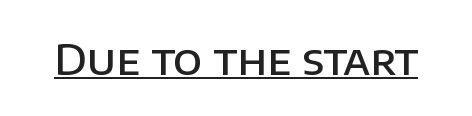
The letters advance in unequal steps, a hallmark of proportional type. Is this a sans? Yes — the strokes have no serifs. The tracking reads as untouched default to a designer's eye. The typesetting leans somewhat heavy: a semibold. Decoration check: the copy is underlined.
